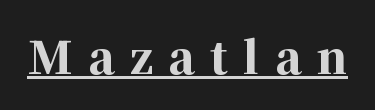
As a designer I'd log this as weight 700, bold. The typography opts for an upright posture over an oblique one. This sample uses a serif face. Character widths vary here, with narrow letters taking less room than wide ones.
